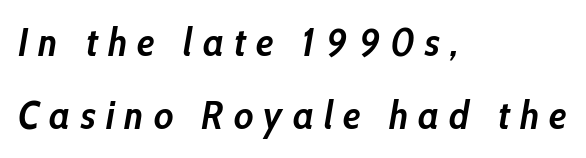
The image shows 39 px semibold, condensed type, italic (leaning right); set left-aligned, line spacing 1.88x, unusually wide letter spacing (+0.26 em), not underlined; low stroke contrast and a medium x-height.
